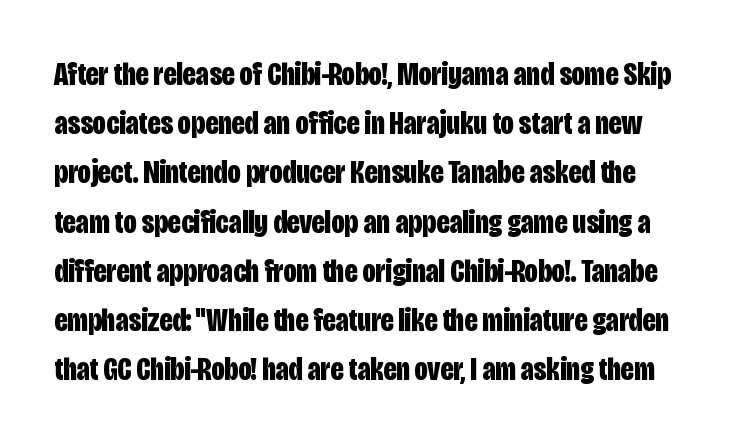
Q: Is the text bold? A: Yes.
Q: Is the text italic (slanted)? A: No, it is upright.
Q: Is the typeface a serif or a sans-serif typeface? A: Sans-serif.
Q: Is the text underlined? A: No.
Q: Is the spacing between letters normal or unusually wide? A: Normal.
Q: Is the spacing between lines tight, normal or loose? A: Normal.
Q: Width (condensed, normal, or wide)? A: Condensed.
Q: Stroke contrast? A: Low.
Q: x-height? A: Large.
Q: Monospaced? A: No.
